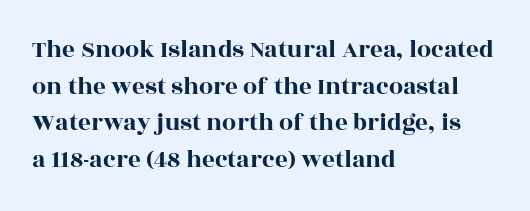
The image shows 25 px text type, upright; set left-aligned, normal line spacing (1.47x), normal letter spacing, not underlined.
